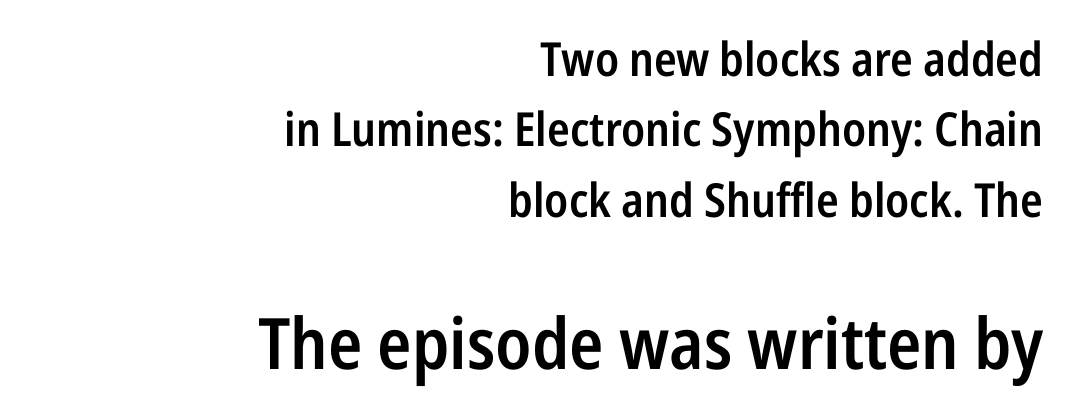
The font is running at a semibold setting, under full bold. A bare baseline throughout the passage. To sum up the face: it is a sans, with no serifs. Layout note: lines flush right. Which chunk is bigger? The second one — the bottom block dwarfs the top. The block of text has a typical density, with ordinary space between rows.
